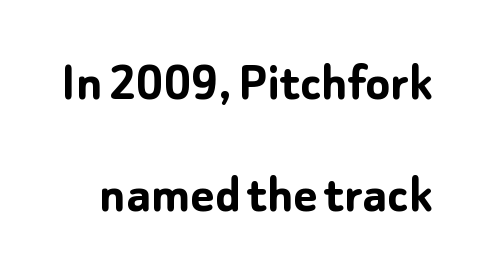
Q: Is the text bold? A: Yes.
Q: Is the text italic (slanted)? A: No, it is upright.
Q: Is the typeface a serif or a sans-serif typeface? A: Sans-serif.
Q: Is the text underlined? A: No.
Q: Is the spacing between letters normal or unusually wide? A: Normal.
Q: Is the spacing between lines tight, normal or loose? A: Loose.
Q: Width (condensed, normal, or wide)? A: Normal.
Q: Stroke contrast? A: Low.
Q: x-height? A: Medium.
Q: Monospaced? A: No.
